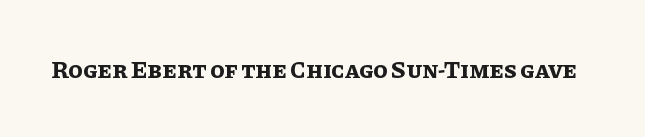
What stands out about the letter spacing? Nothing — it is the standard amount. Upright lettering throughout. Bold? Absolutely — the strokes are thick and heavy. The glyphs are unaccompanied by any horizontal stroke below them.
